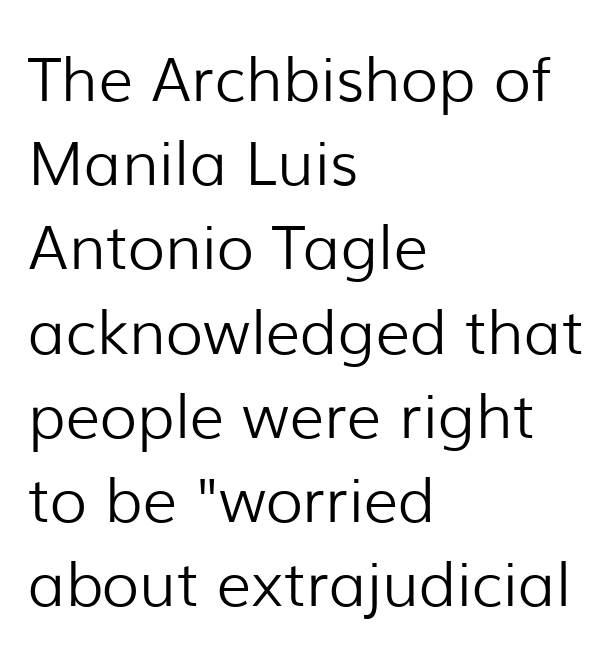
{"serif": "no", "italic": "no", "bold": "no", "weight": "light", "width": "normal", "stroke_contrast": "low", "x_height": "medium", "monospaced": "no", "underline": "no", "align": "left", "line_spacing": "normal", "line_spacing_ratio": 1.38, "letter_spacing": "normal", "letter_spacing_em": 0.0, "glyph_px": 61}
